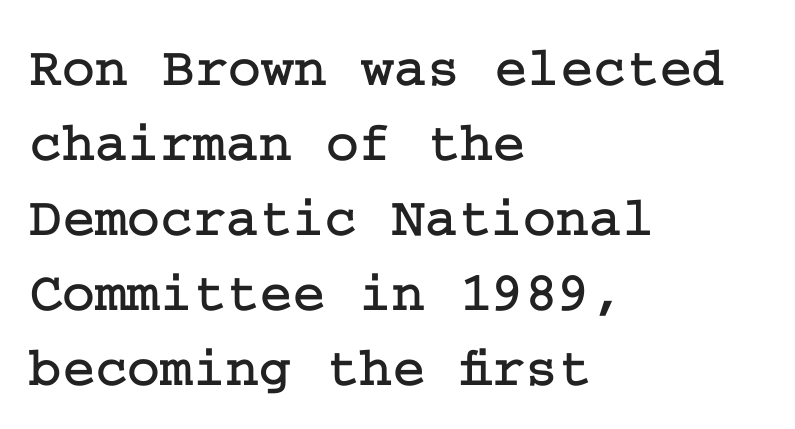
Q: Is the text italic (slanted)? A: No, it is upright.
Q: Is the typeface a serif or a sans-serif typeface? A: Serif.
Q: Is the text underlined? A: No.
Q: How is the paragraph aligned? A: Left-aligned.
Q: Is the spacing between letters normal or unusually wide? A: Normal.
Q: Is the spacing between lines tight, normal or loose? A: Normal.
Q: Width (condensed, normal, or wide)? A: Normal.
Q: Stroke contrast? A: Low.
Q: x-height? A: Medium.
